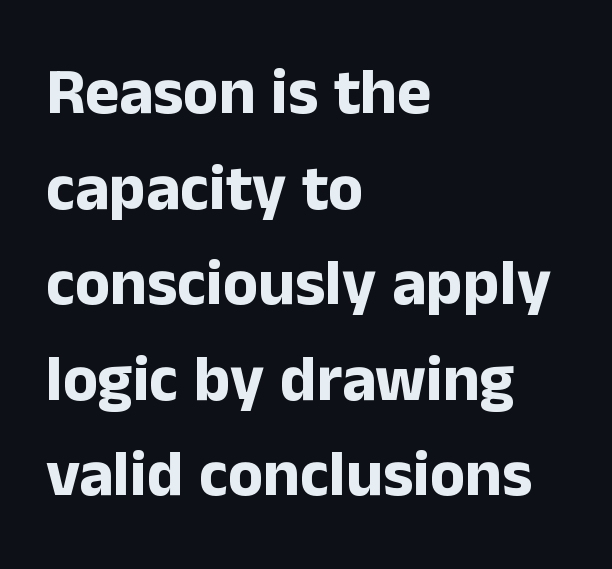
{"serif": "no", "italic": "no", "bold": "yes", "weight": "bold", "width": "normal", "stroke_contrast": "low", "x_height": "medium", "monospaced": "no", "underline": "no", "align": "left", "line_spacing": "normal", "line_spacing_ratio": 1.47, "letter_spacing": "normal", "letter_spacing_em": 0.0, "glyph_px": 65}
